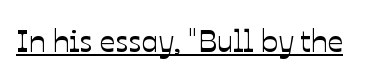
Spacing verdict: proportional, widths tailored to each character. Do the letters lean? They stand straight. Does extra space separate the letters? No, they use regular spacing. This sample carries an underscore along the baseline area.
